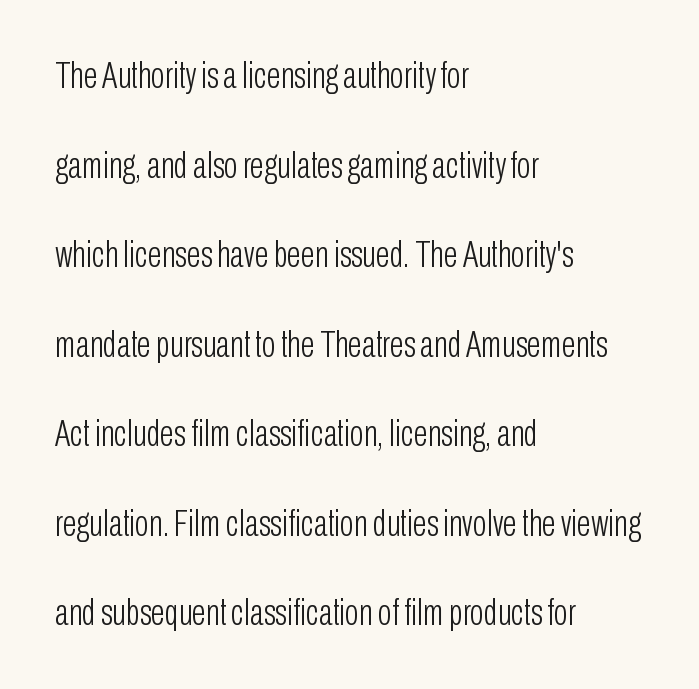
Q: Is the text bold? A: No.
Q: Is the text italic (slanted)? A: No, it is upright.
Q: Is the typeface a serif or a sans-serif typeface? A: Sans-serif.
Q: Is the text underlined? A: No.
Q: How is the paragraph aligned? A: Left-aligned.
Q: Is the spacing between letters normal or unusually wide? A: Normal.
Q: Is the spacing between lines tight, normal or loose? A: Loose.
Q: Width (condensed, normal, or wide)? A: Condensed.
Q: Stroke contrast? A: Low.
Q: x-height? A: Medium.
Q: Monospaced? A: No.
